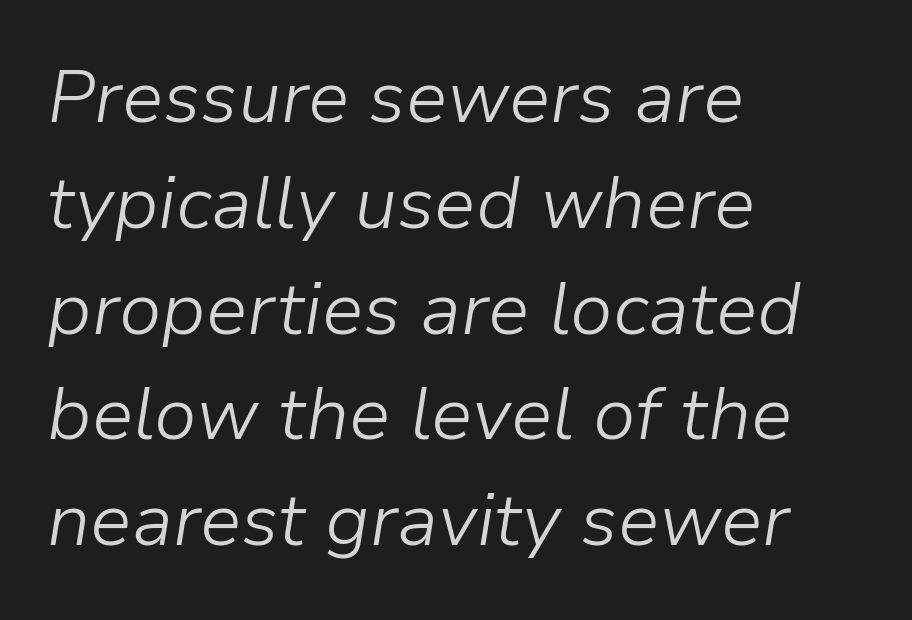
{"italic": "yes", "lean": "right", "slant_degrees": 9, "bold": "no", "weight": "light", "width": "normal", "stroke_contrast": "low", "x_height": "medium", "monospaced": "no", "underline": "no", "align": "left", "line_spacing": "normal", "line_spacing_ratio": 1.43, "letter_spacing": "normal", "letter_spacing_em": 0.0, "glyph_px": 74}
